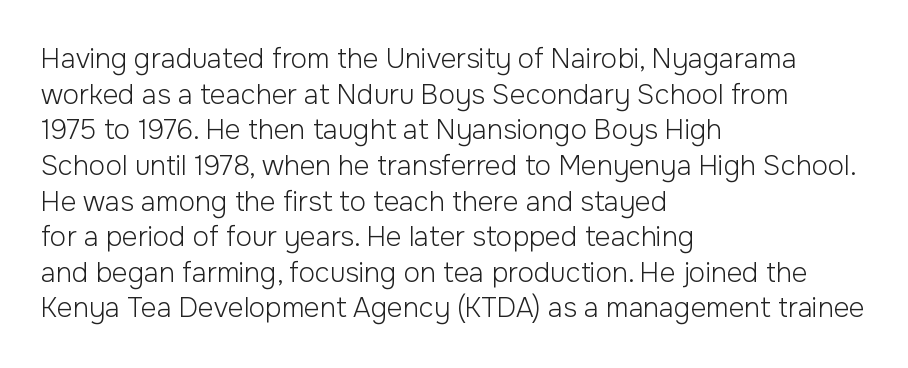
{"italic": "no", "bold": "no", "underline": "no", "align": "left", "line_spacing": "normal", "line_spacing_ratio": 1.32, "letter_spacing": "normal", "letter_spacing_em": 0.0, "glyph_px": 27}
